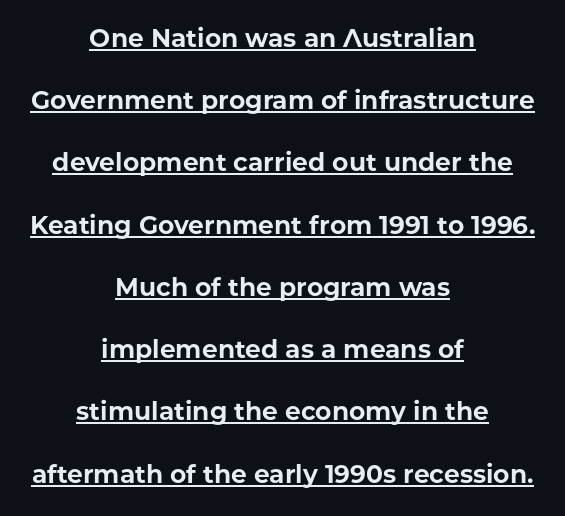
The image shows 25 px bold type, upright; set centered, loose line spacing (2.49x), normal letter spacing, underlined.
